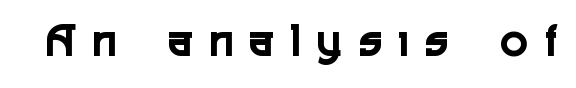
Do the characters align in a grid? No, the font is proportional. The tracking jumps out immediately: characters are airy and widely separated. The glyphs in this specimen are sans serif. Descender tails drop into unmarked territory. Do the letters lean? They stand straight.
